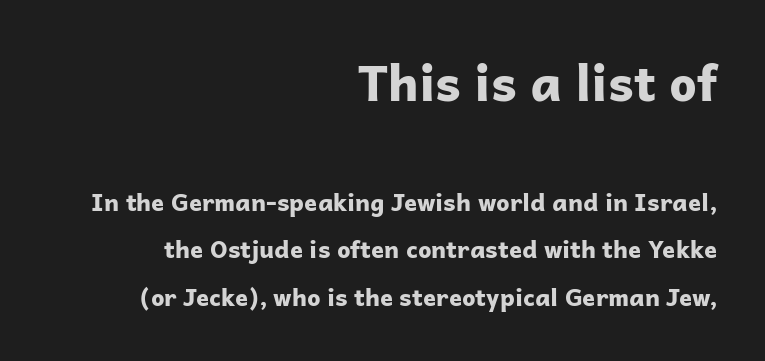
{"serif": "no", "italic": "no", "bold": "yes", "weight": "bold", "width": "normal", "stroke_contrast": "low", "x_height": "medium", "monospaced": "no", "underline": "no", "align": "right", "line_spacing": "loose", "line_spacing_ratio": 1.99, "letter_spacing": "normal", "letter_spacing_em": 0.0, "larger_block": "first", "size_ratio": 2.04, "glyph_px": 49}
